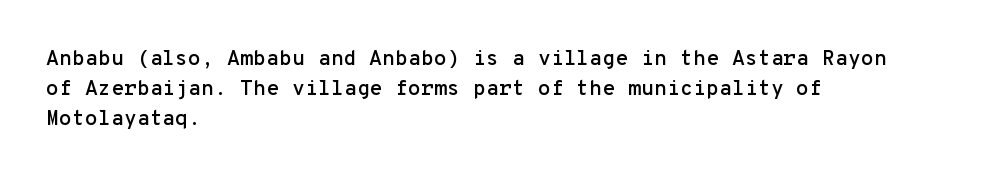
{"italic": "no", "underline": "no", "align": "left", "line_spacing": "normal", "line_spacing_ratio": 1.44, "letter_spacing": "normal", "letter_spacing_em": 0.0, "glyph_px": 21}
